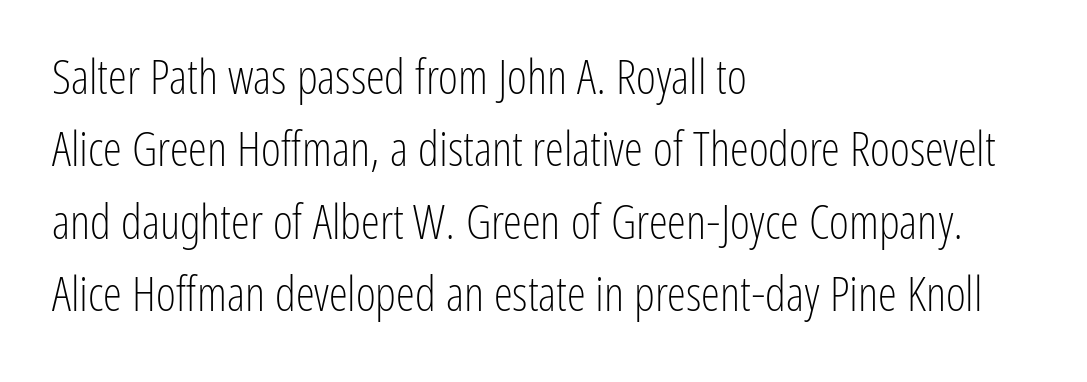
The image shows 48 px light, condensed sans-serif type, upright; set left-aligned, normal line spacing (1.51x), normal letter spacing, not underlined; low stroke contrast and a medium x-height.
